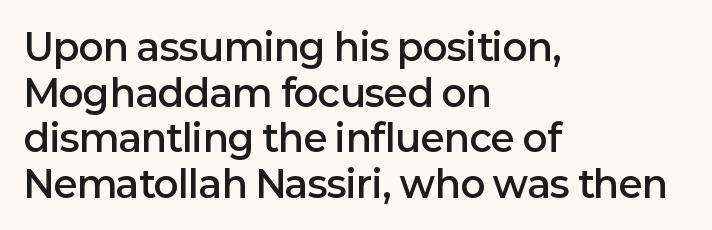
Font category for this specimen: sans-serif. This sample uses an upright cut, with every glyph sitting square on the baseline. A semibold gives these letters moderate extra thickness, short of bold. A typesetter would call this proportional, since set widths differ per character. Quick note: underline off.
